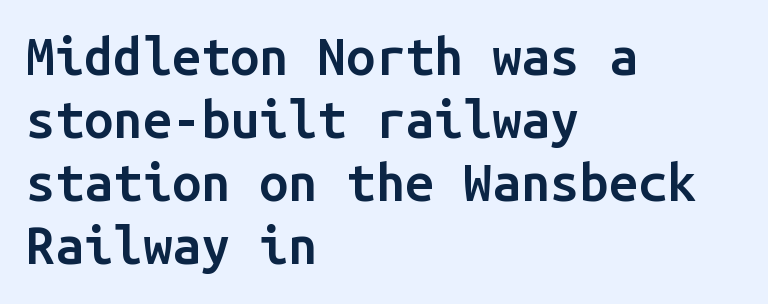
Spacing verdict: monospaced, one width for all characters. Rule under the text: the space is simply empty. Students, note that the glyphs here touch the page at normal intervals. In terms of posture, this sample is upright.
